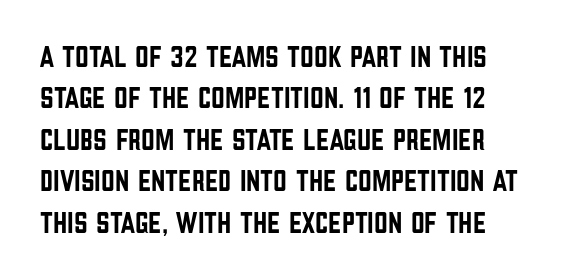
{"serif": "no", "italic": "no", "width": "condensed", "stroke_contrast": "low", "x_height": "large", "monospaced": "no", "underline": "no", "line_spacing": "normal", "line_spacing_ratio": 1.38, "letter_spacing": "normal", "letter_spacing_em": 0.0, "glyph_px": 30}
